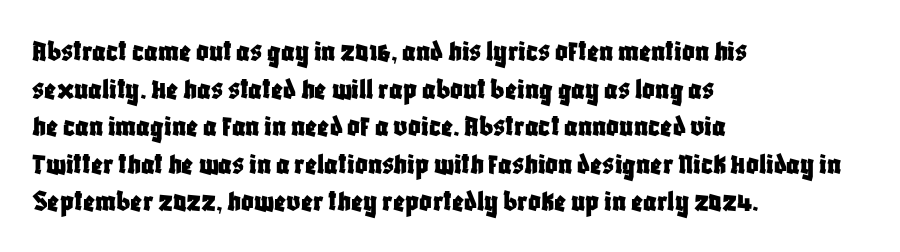
Look at the tracking — it's just the regular setting, nothing added. The string is rendered with underlining switched off. Looks like regular typesetting: each glyph gets only the width it needs. Ascenders rise straight up at ninety degrees.
